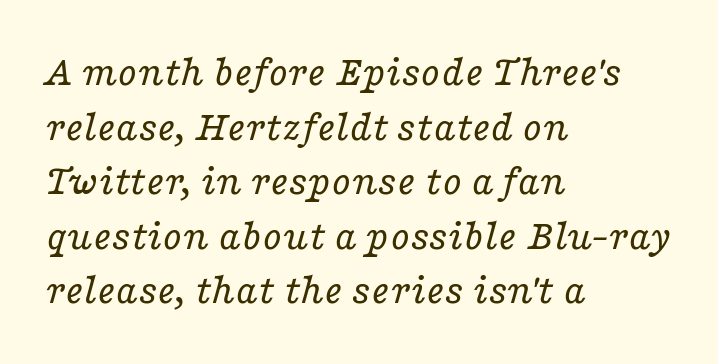
The image shows 44 px regular-weight, wide serif type, italic (leaning right); set left-aligned, line spacing 1.24x, normal letter spacing, not underlined; low stroke contrast and a medium x-height.
